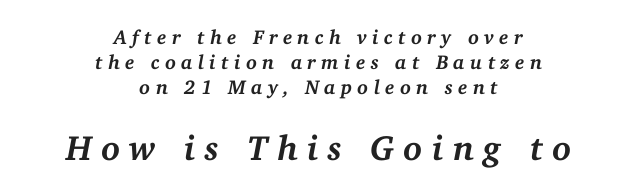
Q: Is the text bold? A: Yes.
Q: Is the text italic (slanted)? A: Yes, it leans right by about 11 degrees.
Q: Is the typeface a serif or a sans-serif typeface? A: Serif.
Q: Is the text underlined? A: No.
Q: How is the paragraph aligned? A: Centered.
Q: Is the spacing between letters normal or unusually wide? A: Unusually wide.
Q: Is the spacing between lines tight, normal or loose? A: Normal.
Q: Which block of text is set in a larger size, the first (top) or the second (bottom)? A: The second (bottom) one.
Q: Width (condensed, normal, or wide)? A: Normal.
Q: Stroke contrast? A: Medium.
Q: x-height? A: Medium.
Q: Monospaced? A: No.
